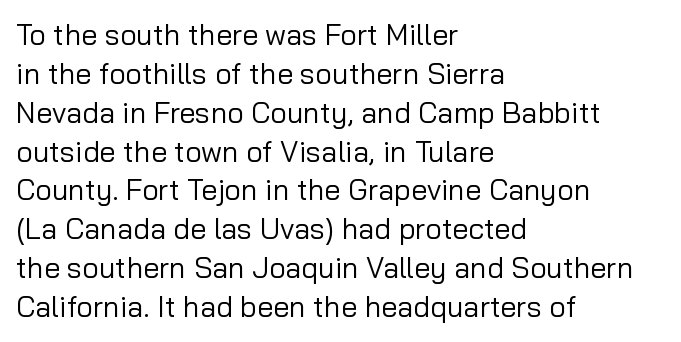
Q: Is the text bold? A: No.
Q: Is the text italic (slanted)? A: No, it is upright.
Q: Is the typeface a serif or a sans-serif typeface? A: Sans-serif.
Q: Is the text underlined? A: No.
Q: How is the paragraph aligned? A: Left-aligned.
Q: Is the spacing between letters normal or unusually wide? A: Normal.
Q: Is the spacing between lines tight, normal or loose? A: Normal.
Q: Width (condensed, normal, or wide)? A: Normal.
Q: Stroke contrast? A: Low.
Q: x-height? A: Medium.
Q: Monospaced? A: No.
